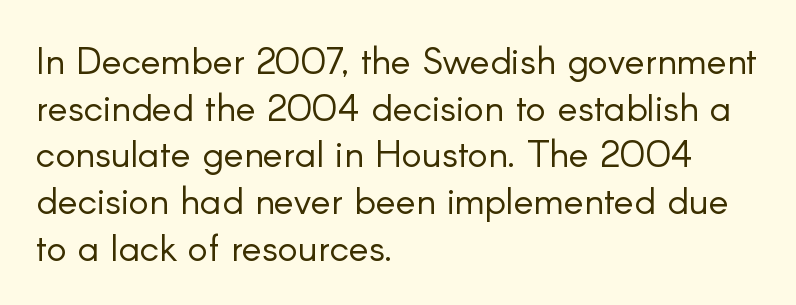
{"serif": "no", "italic": "no", "bold": "no", "weight": "light", "width": "normal", "stroke_contrast": "low", "x_height": "small", "monospaced": "no", "underline": "no", "align": "left", "line_spacing_ratio": 1.23, "letter_spacing": "normal", "letter_spacing_em": 0.0, "glyph_px": 38}
